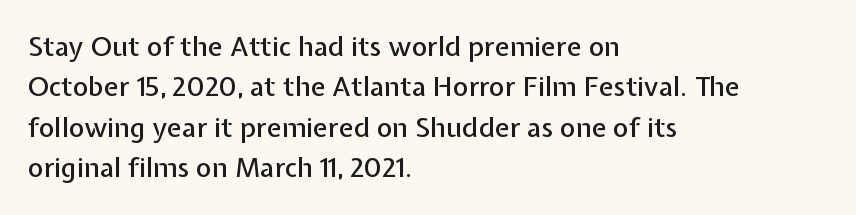
The image shows 27 px text type, upright; set left-aligned, normal line spacing (1.5x), normal letter spacing, not underlined.
